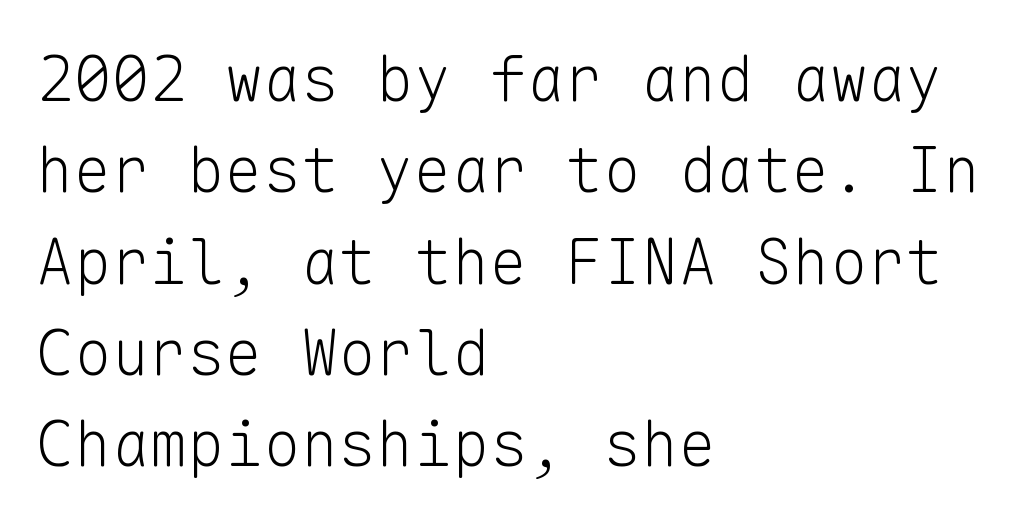
{"serif": "no", "italic": "no", "bold": "no", "weight": "light", "width": "normal", "stroke_contrast": "low", "x_height": "medium", "monospaced": "yes", "underline": "no", "align": "left", "line_spacing": "normal", "line_spacing_ratio": 1.45, "letter_spacing": "normal", "letter_spacing_em": 0.0, "glyph_px": 63}
